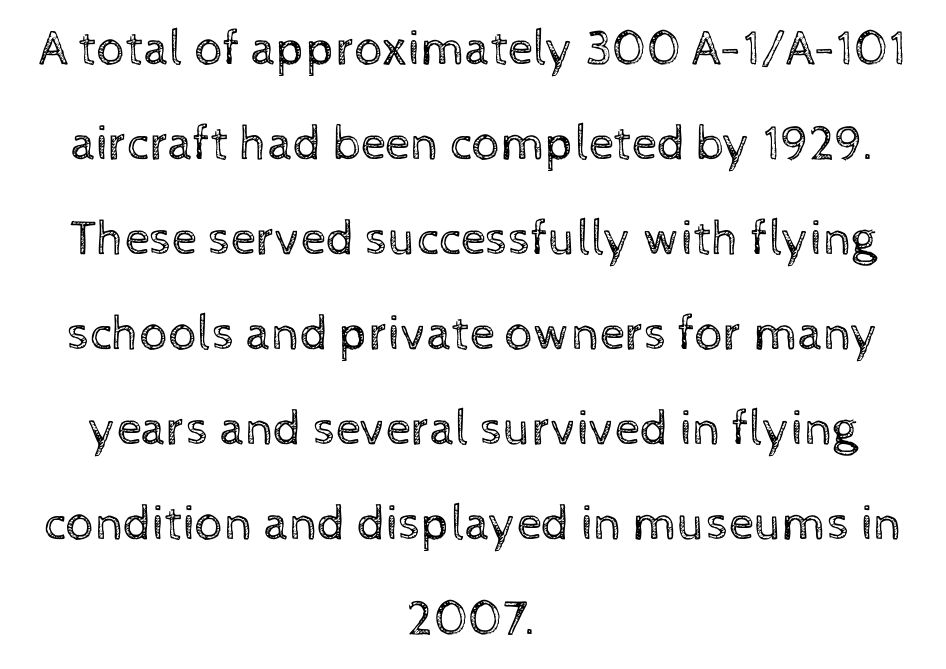
Tracking here is standard; glyphs follow each other at the usual distance. The lines in this sample share a center point and differ in where they start and stop. Spacing verdict: proportional, widths tailored to each character. Quick note: not italic, upright.
